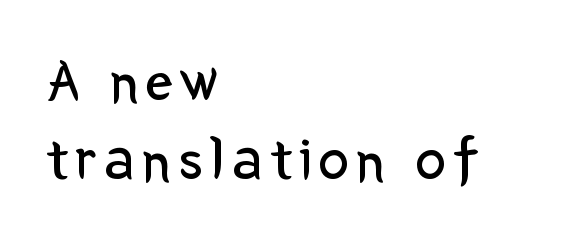
Q: Is the text bold? A: No.
Q: Is the text italic (slanted)? A: No, it is upright.
Q: Is the typeface a serif or a sans-serif typeface? A: Sans-serif.
Q: Is the text underlined? A: No.
Q: How is the paragraph aligned? A: Left-aligned.
Q: Is the spacing between lines tight, normal or loose? A: Normal.
Q: Width (condensed, normal, or wide)? A: Normal.
Q: Stroke contrast? A: Low.
Q: x-height? A: Medium.
Q: Monospaced? A: No.
